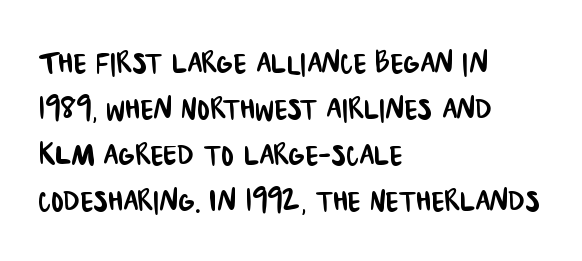
{"serif": "no", "width": "condensed", "stroke_contrast": "low", "x_height": "large", "monospaced": "no", "underline": "no", "align": "left", "line_spacing_ratio": 1.21, "letter_spacing": "normal", "letter_spacing_em": 0.0, "glyph_px": 38}
